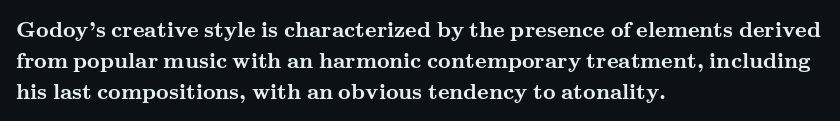
{"italic": "no", "bold": "yes", "underline": "no", "align": "left", "line_spacing": "normal", "line_spacing_ratio": 1.4, "letter_spacing": "normal", "letter_spacing_em": 0.0, "glyph_px": 22}
